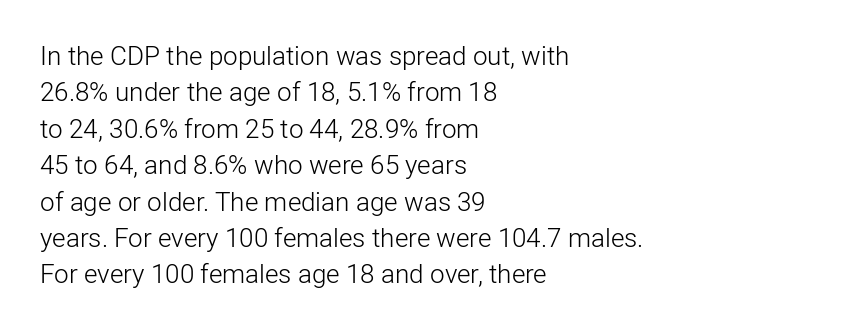
Short and long lines alike share a common starting point at left. The typeface has the unassuming heft of standard copy or less. Is the letter spacing exaggerated? No — it looks like the ordinary default. Has an underline been added? It has not. Posture: vertical.
